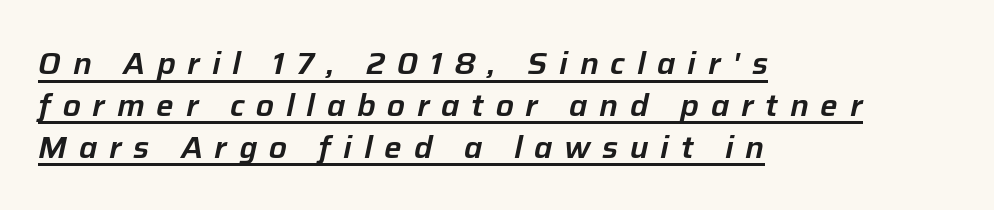
The image shows 31 px text type, italic (leaning right); set left-aligned, normal line spacing (1.35x), unusually wide letter spacing (+0.38 em), underlined; low stroke contrast and a medium x-height.
